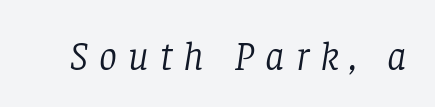
The image shows 40 px light serif type, italic (leaning right); set unusually wide letter spacing (+0.28 em), not underlined; low stroke contrast and a large x-height.
